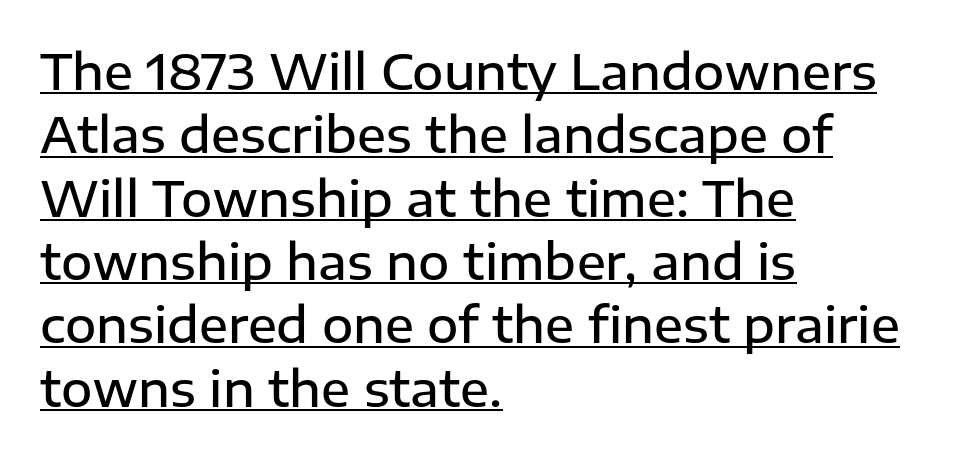
Q: Is the text bold? A: Semi-bold.
Q: Is the text italic (slanted)? A: No, it is upright.
Q: Is the typeface a serif or a sans-serif typeface? A: Sans-serif.
Q: Is the text underlined? A: Yes.
Q: How is the paragraph aligned? A: Left-aligned.
Q: Is the spacing between letters normal or unusually wide? A: Normal.
Q: Is the spacing between lines tight, normal or loose? A: Normal.
Q: Width (condensed, normal, or wide)? A: Normal.
Q: Stroke contrast? A: Low.
Q: x-height? A: Medium.
Q: Monospaced? A: No.
